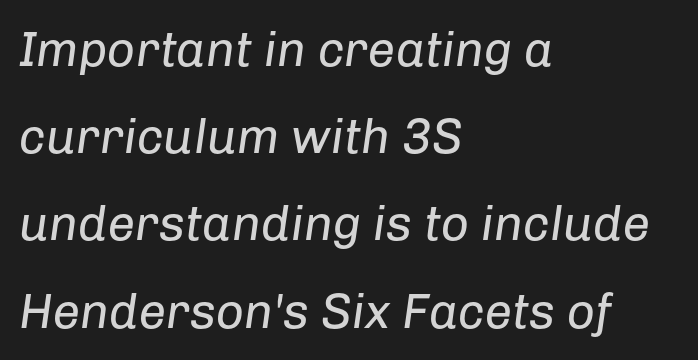
The image shows 49 px regular-weight type, italic (leaning right); set left-aligned, line spacing 1.78x, normal letter spacing, not underlined; low stroke contrast and a medium x-height.
